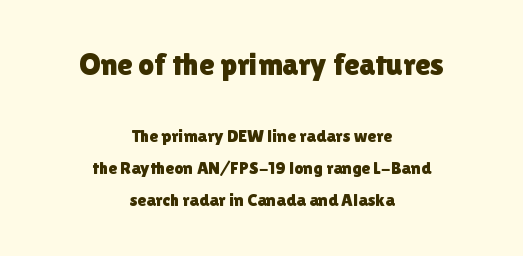
Tracking here is standard; glyphs follow each other at the usual distance. Rendered with straight, roman letterforms. Proportional: the letters do not fall into vertical columns. Nope, no serifs anywhere on these letters.
